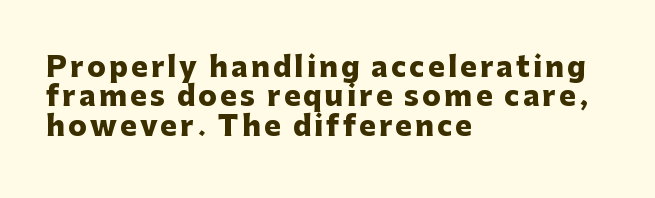
The image shows 28 px heavy sans-serif type, upright; set left-aligned, tight line spacing (1.05x), not underlined; low stroke contrast and a medium x-height.
